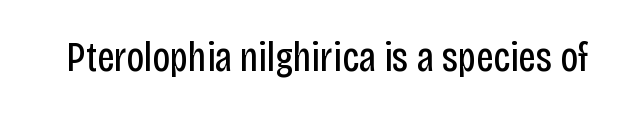
{"serif": "no", "italic": "no", "bold": "no", "weight": "regular", "width": "condensed", "stroke_contrast": "low", "x_height": "large", "monospaced": "no", "underline": "no", "letter_spacing": "normal", "letter_spacing_em": 0.0, "glyph_px": 42}
